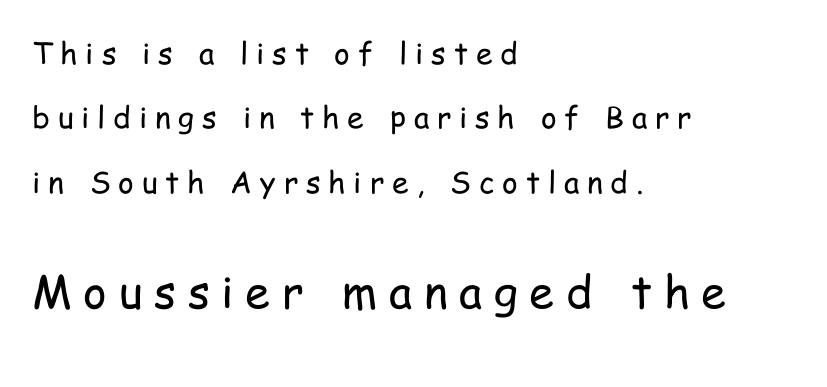
Here the second block reads like a headline and the first like body copy. Think of a printed novel: that variable character pitch is what you see here. Stems and bowls with no extra thickness — not bold. Each letter's strokes conclude bluntly, with no projecting serifs. Horizontal bands of white between lines are thick stripes. Students, note that the glyphs here are deliberately spaced far apart.
